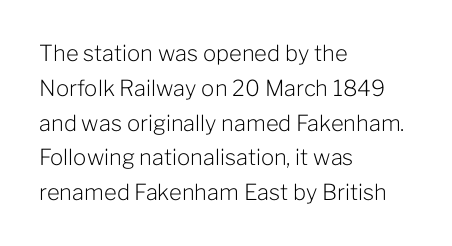
The image shows 22 px text type, upright; set left-aligned, normal line spacing (1.58x), normal letter spacing, not underlined.
